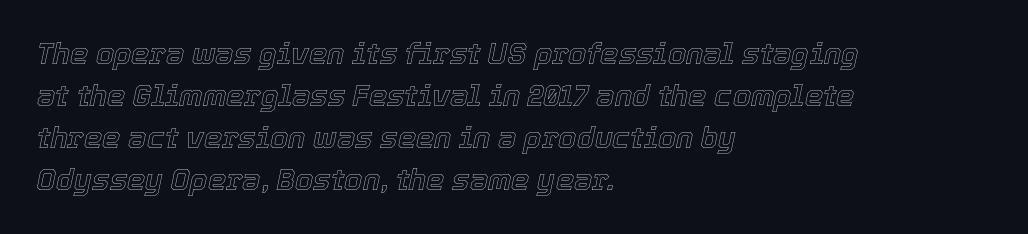
The image shows 29 px text type, italic (leaning right); set left-aligned, normal line spacing (1.45x), normal letter spacing, not underlined; a medium x-height.
